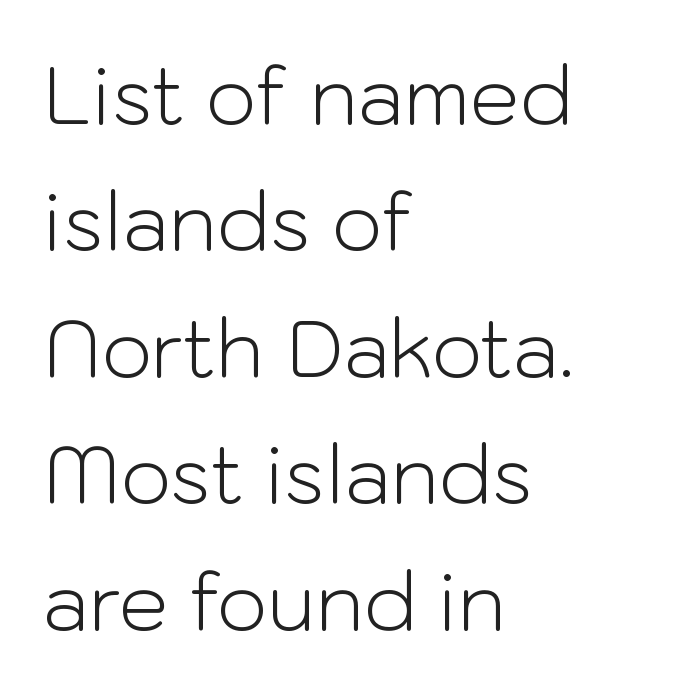
{"serif": "no", "italic": "no", "bold": "no", "weight": "light", "width": "normal", "stroke_contrast": "low", "x_height": "medium", "monospaced": "no", "underline": "no", "align": "left", "line_spacing": "normal", "line_spacing_ratio": 1.6, "letter_spacing": "normal", "letter_spacing_em": 0.0, "glyph_px": 79}
